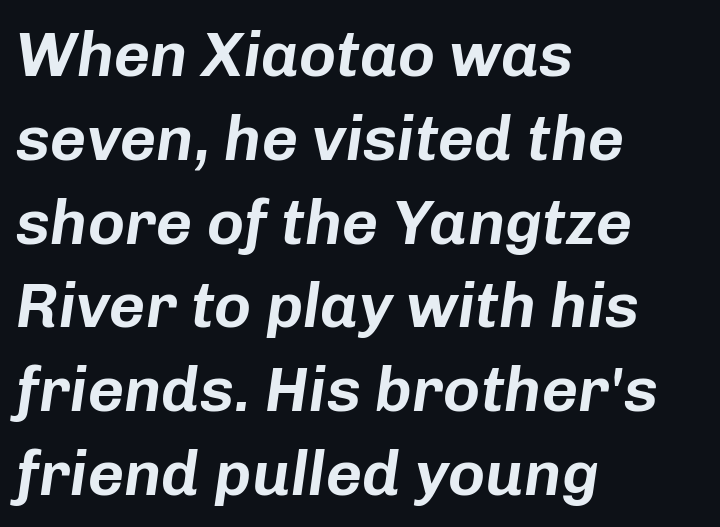
Q: Is the text italic (slanted)? A: Yes, it leans right by about 8 degrees.
Q: Is the text underlined? A: No.
Q: How is the paragraph aligned? A: Left-aligned.
Q: Is the spacing between letters normal or unusually wide? A: Normal.
Q: Is the spacing between lines tight, normal or loose? A: Normal.
Q: Width (condensed, normal, or wide)? A: Normal.
Q: Stroke contrast? A: Low.
Q: x-height? A: Medium.
Q: Monospaced? A: No.
